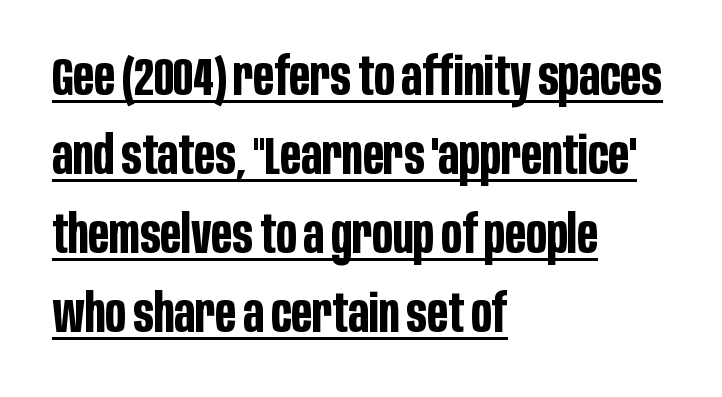
Q: Is the text bold? A: Yes.
Q: Is the text italic (slanted)? A: No, it is upright.
Q: Is the typeface a serif or a sans-serif typeface? A: Sans-serif.
Q: Is the text underlined? A: Yes.
Q: How is the paragraph aligned? A: Left-aligned.
Q: Is the spacing between letters normal or unusually wide? A: Normal.
Q: Is the spacing between lines tight, normal or loose? A: Normal.
Q: Width (condensed, normal, or wide)? A: Condensed.
Q: Stroke contrast? A: Low.
Q: x-height? A: Large.
Q: Monospaced? A: No.
